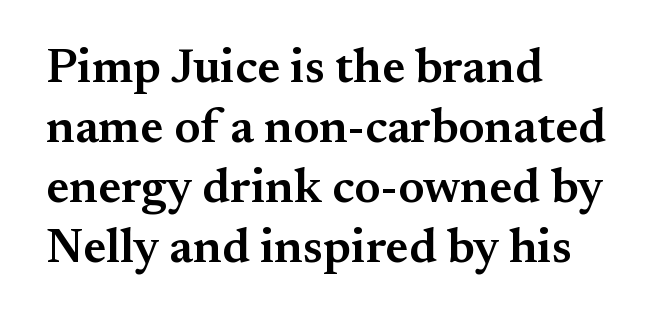
{"serif": "yes", "italic": "no", "bold": "semi", "weight": "semibold", "width": "normal", "stroke_contrast": "medium", "x_height": "small", "monospaced": "no", "underline": "no", "align": "left", "line_spacing": "normal", "line_spacing_ratio": 1.25, "letter_spacing": "normal", "letter_spacing_em": 0.0, "glyph_px": 48}
